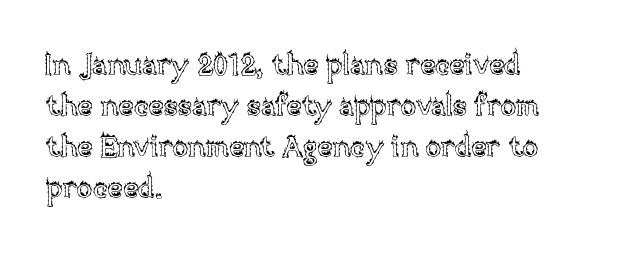
Q: Is the text italic (slanted)? A: No, it is upright.
Q: Is the text underlined? A: No.
Q: How is the paragraph aligned? A: Left-aligned.
Q: Is the spacing between letters normal or unusually wide? A: Normal.
Q: Is the spacing between lines tight, normal or loose? A: Normal.
Q: Width (condensed, normal, or wide)? A: Normal.
Q: x-height? A: Large.
Q: Monospaced? A: No.
